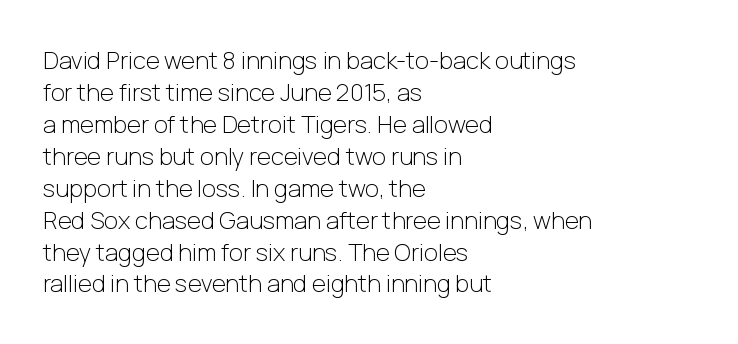
The image shows 24 px text type, upright; set left-aligned, normal line spacing (1.33x), normal letter spacing, not underlined.
